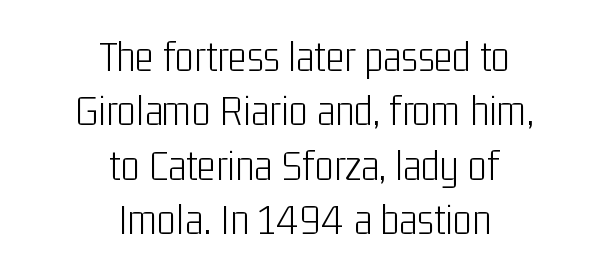
Q: Is the text bold? A: No.
Q: Is the text italic (slanted)? A: No, it is upright.
Q: Is the typeface a serif or a sans-serif typeface? A: Sans-serif.
Q: Is the text underlined? A: No.
Q: How is the paragraph aligned? A: Centered.
Q: Is the spacing between letters normal or unusually wide? A: Normal.
Q: Width (condensed, normal, or wide)? A: Condensed.
Q: Stroke contrast? A: Low.
Q: x-height? A: Medium.
Q: Monospaced? A: No.
